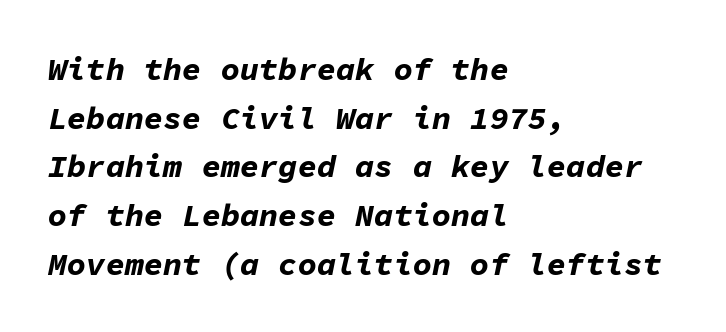
The image shows 32 px bold type, italic (leaning right), monospaced; set left-aligned, normal line spacing (1.52x), normal letter spacing, not underlined; low stroke contrast and a medium x-height.
